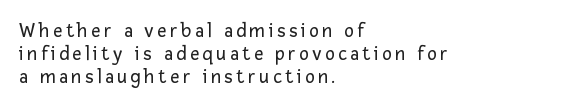
The image shows 20 px text type, upright; set left-aligned, tight line spacing (1.14x), not underlined.
